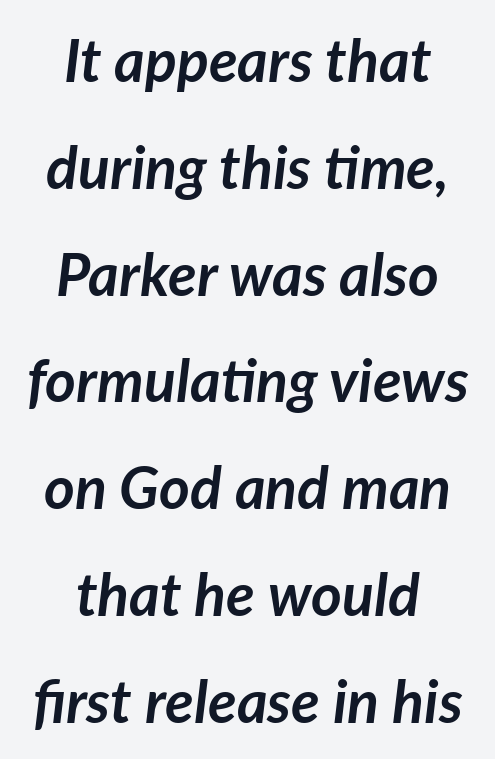
Each glyph is drawn with heavy, bold strokes. The text block is weighted toward neither margin, spreading evenly from the middle. Quick note: italic. The passage shown is not underscored anywhere. Varying glyph widths throughout — classic text-font behaviour.
